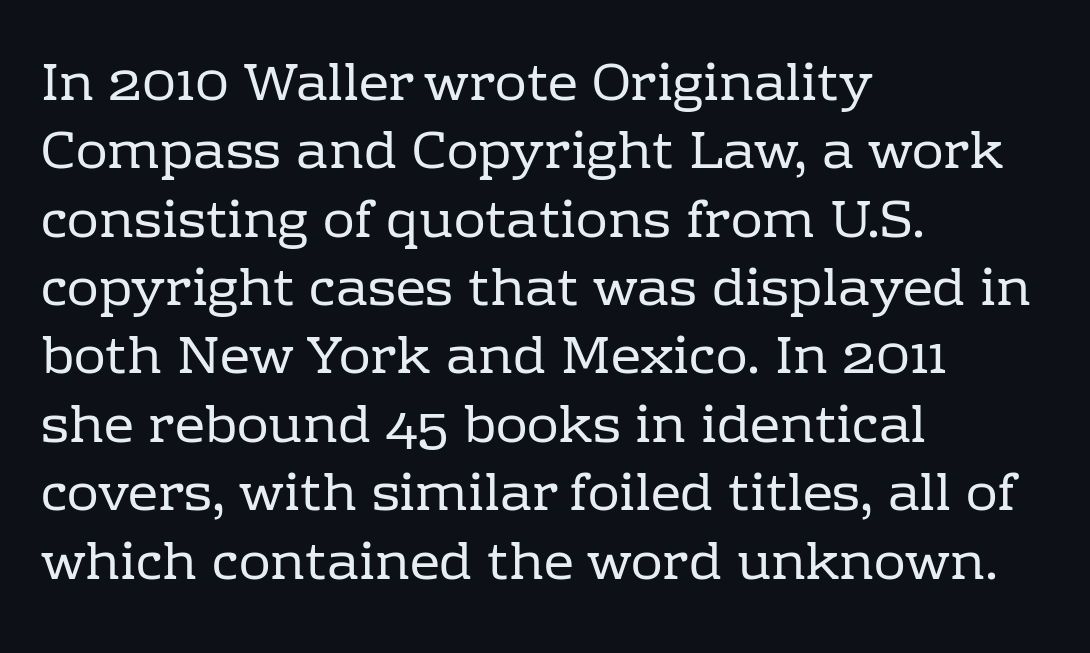
{"serif": "yes", "italic": "no", "bold": "no", "weight": "regular", "width": "normal", "stroke_contrast": "low", "x_height": "medium", "monospaced": "no", "underline": "no", "align": "left", "line_spacing": "normal", "line_spacing_ratio": 1.29, "letter_spacing": "normal", "letter_spacing_em": 0.0, "glyph_px": 53}
